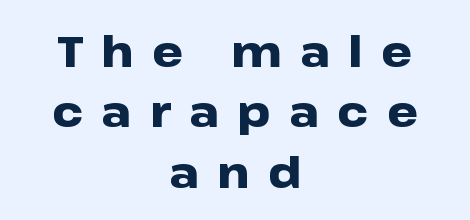
Q: Is the text bold? A: Yes.
Q: Is the text italic (slanted)? A: No, it is upright.
Q: Is the typeface a serif or a sans-serif typeface? A: Sans-serif.
Q: Is the text underlined? A: No.
Q: How is the paragraph aligned? A: Centered.
Q: Is the spacing between letters normal or unusually wide? A: Unusually wide.
Q: Is the spacing between lines tight, normal or loose? A: Normal.
Q: Width (condensed, normal, or wide)? A: Wide.
Q: Stroke contrast? A: Low.
Q: x-height? A: Medium.
Q: Monospaced? A: No.
